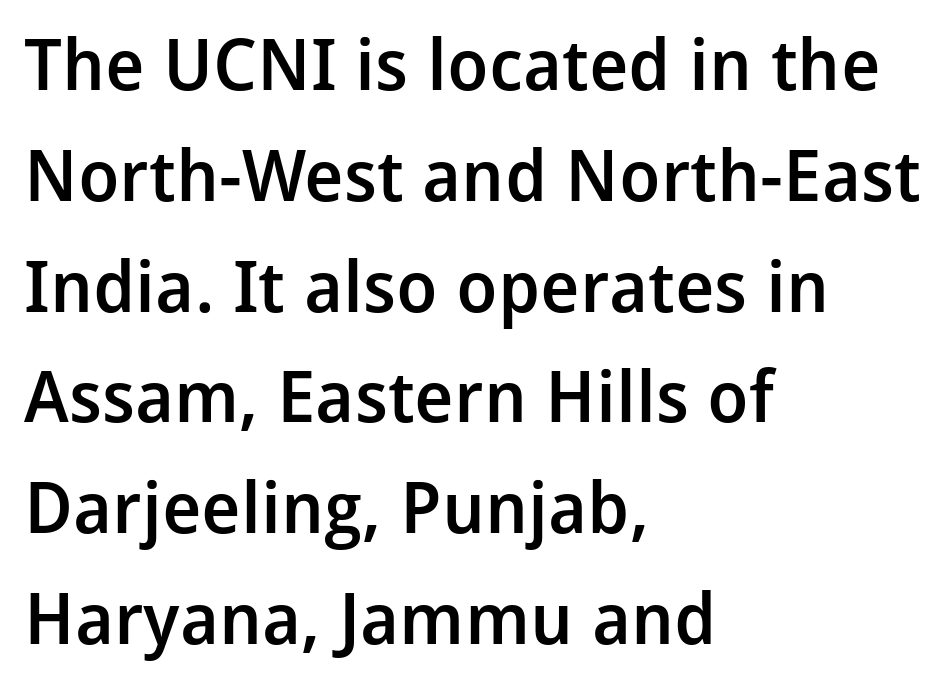
This sample uses an upright cut, with every glyph sitting square on the baseline. In terms of leading, this rendering sits right in the middle. Varying glyph widths throughout — classic text-font behaviour. Does the type have serifs? No, each stem ends abruptly. What stands out about the letter spacing? Nothing — it is the standard amount. These lines stack with their left ends in a neat column.
